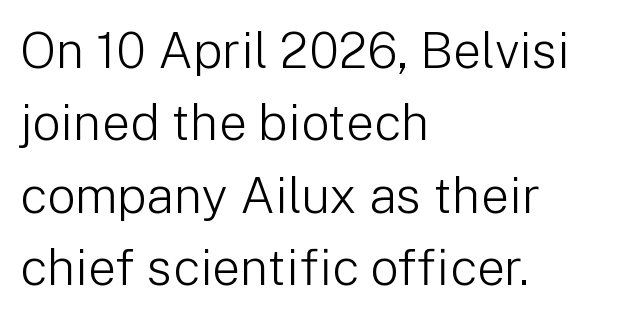
Q: Is the text bold? A: No.
Q: Is the text italic (slanted)? A: No, it is upright.
Q: Is the typeface a serif or a sans-serif typeface? A: Sans-serif.
Q: Is the text underlined? A: No.
Q: How is the paragraph aligned? A: Left-aligned.
Q: Is the spacing between letters normal or unusually wide? A: Normal.
Q: Is the spacing between lines tight, normal or loose? A: Normal.
Q: Width (condensed, normal, or wide)? A: Normal.
Q: Stroke contrast? A: Low.
Q: x-height? A: Medium.
Q: Monospaced? A: No.
